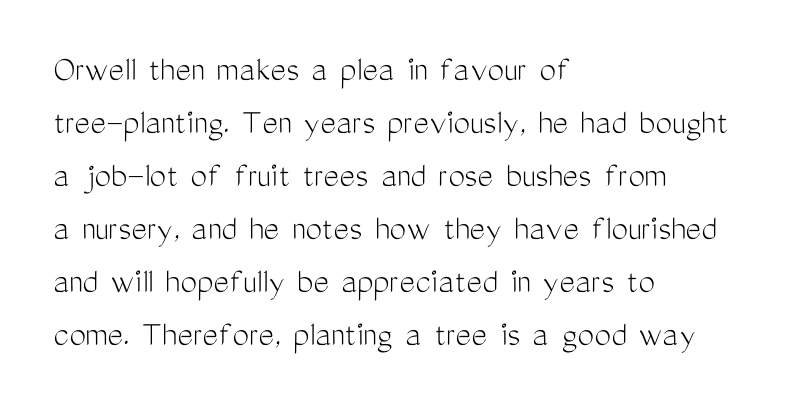
Q: Is the text bold? A: No.
Q: Is the text italic (slanted)? A: No, it is upright.
Q: Is the typeface a serif or a sans-serif typeface? A: Sans-serif.
Q: Is the text underlined? A: No.
Q: How is the paragraph aligned? A: Left-aligned.
Q: Is the spacing between letters normal or unusually wide? A: Normal.
Q: Is the spacing between lines tight, normal or loose? A: Normal.
Q: Width (condensed, normal, or wide)? A: Condensed.
Q: Stroke contrast? A: Medium.
Q: x-height? A: Medium.
Q: Monospaced? A: No.
